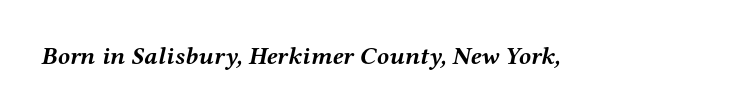
Letters rest on an invisible, unmarked baseline. Compared with typical body copy, the letter spacing here is the same. Rendered with sloped, italic letterforms. Students, this is bold: see how much ink each stroke carries.
